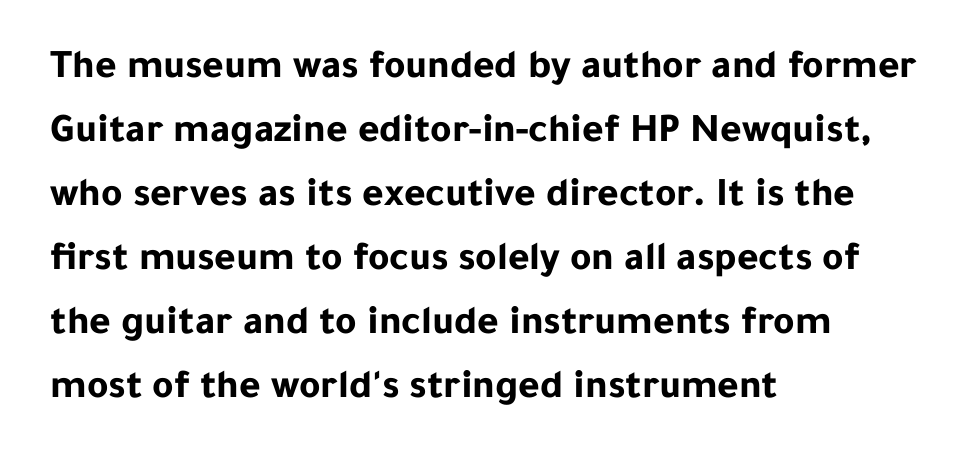
These lines are composed in type without serifs. Vertically, the passage feels balanced, rows spaced as you'd expect. In CSS terms this would be text-align: left. Words appear dense and cohesive because spacing is normal. Varying glyph widths throughout — classic text-font behaviour. Rendered with straight, roman letterforms.
